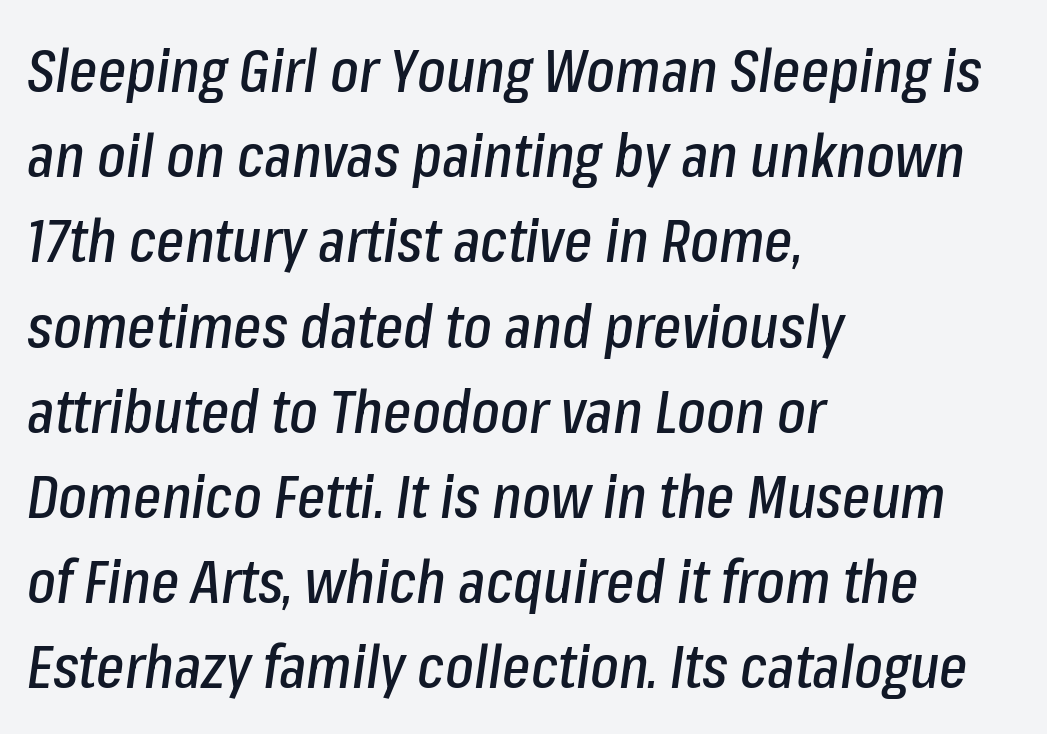
The rag falls on the right side of this text block. How are the letters spaced? Ordinarily, with no added tracking. Yep, that's italic — everything's leaning. Is this a fixed-width face? No — the glyphs have proportional, varying widths.
